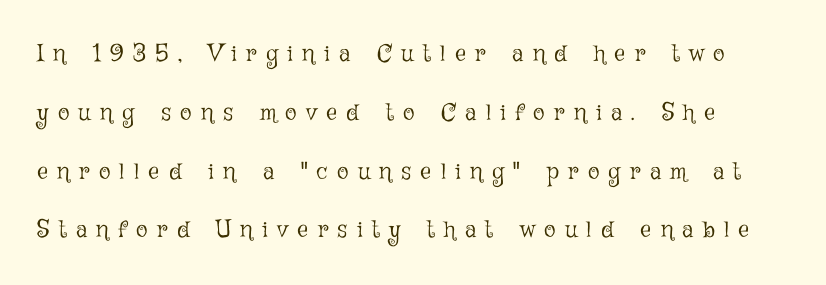
{"italic": "no", "bold": "no", "underline": "no", "line_spacing": "loose", "line_spacing_ratio": 2.45, "letter_spacing": "wide", "letter_spacing_em": 0.39, "glyph_px": 24}
